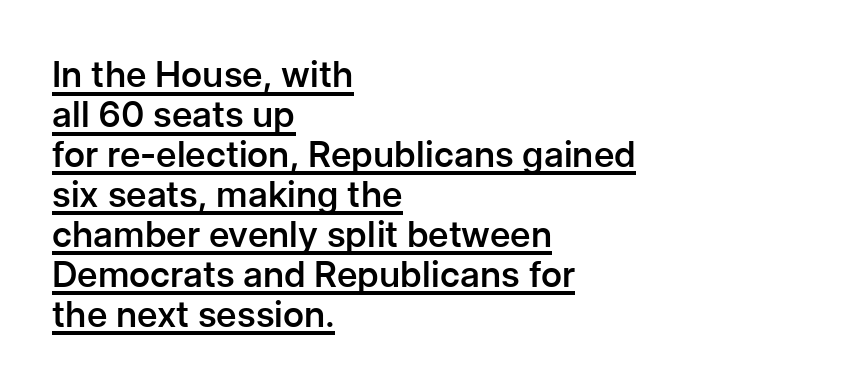
{"serif": "no", "italic": "no", "bold": "semi", "weight": "semibold", "width": "normal", "stroke_contrast": "low", "x_height": "medium", "monospaced": "no", "underline": "yes", "align": "left", "line_spacing": "tight", "line_spacing_ratio": 1.11, "letter_spacing": "normal", "letter_spacing_em": 0.0, "glyph_px": 36}
